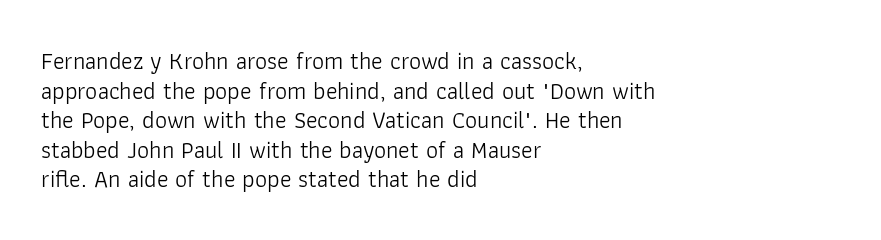
Words appear dense and cohesive because spacing is normal. Stem width sits at or under what a default text font uses. Honestly, there is no underline to notice here at all. The lettering stays uniformly vertical, giving the passage a roman look.
